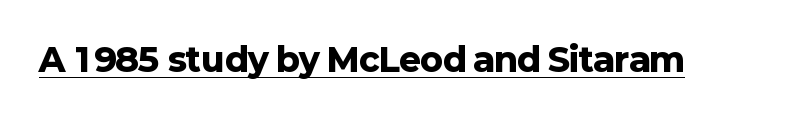
A rule runs beneath these lines of type. Nope, no serifs anywhere on these letters. The specimen reads as upright at a glance. Nothing unusual about the tracking: characters are spaced as the font intends. The letters advance in unequal steps, a hallmark of proportional type. The letters are bold, with thick, heavy strokes.
